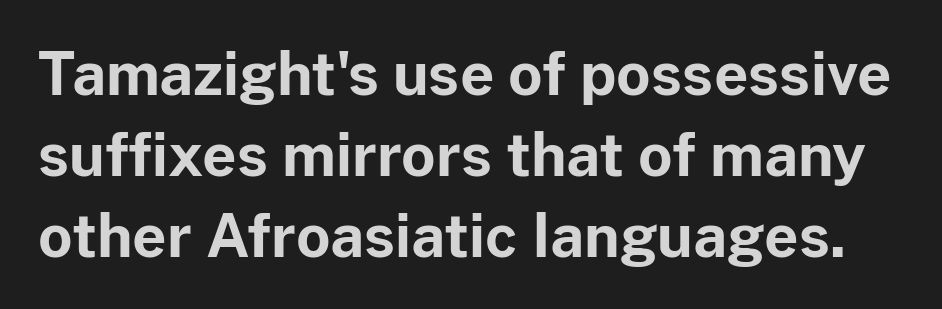
The image shows 59 px bold sans-serif type, upright; set normal line spacing (1.37x), normal letter spacing, not underlined; low stroke contrast and a medium x-height.
